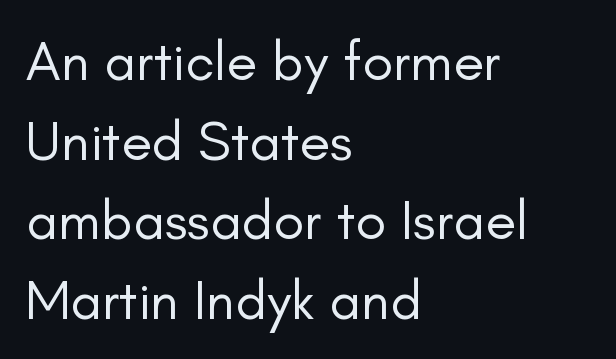
{"serif": "no", "italic": "no", "bold": "no", "weight": "regular", "width": "normal", "stroke_contrast": "low", "x_height": "small", "monospaced": "no", "underline": "no", "align": "left", "line_spacing": "normal", "line_spacing_ratio": 1.42, "letter_spacing": "normal", "letter_spacing_em": 0.0, "glyph_px": 56}
